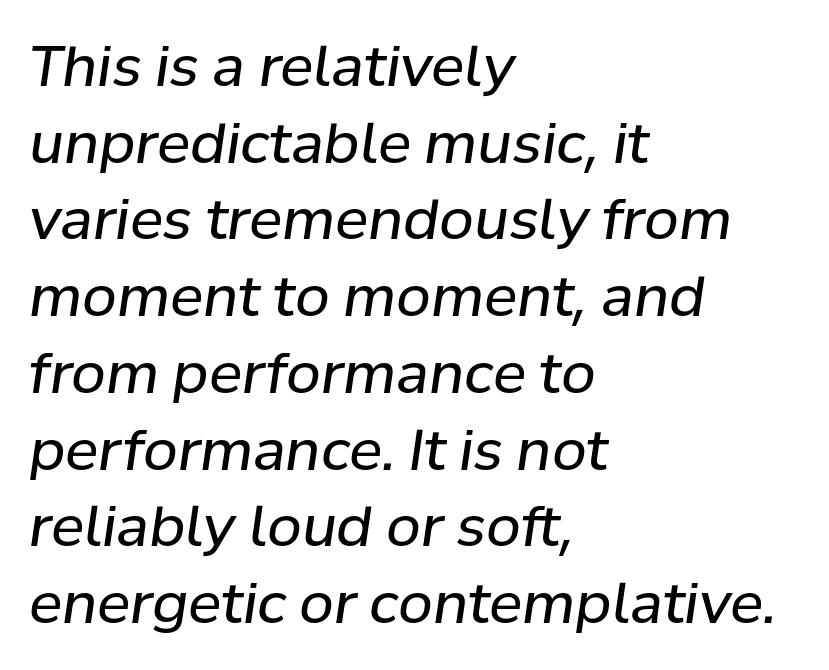
The image shows 56 px regular-weight type, italic (leaning right); set left-aligned, normal line spacing (1.37x), normal letter spacing, not underlined; low stroke contrast and a medium x-height.
